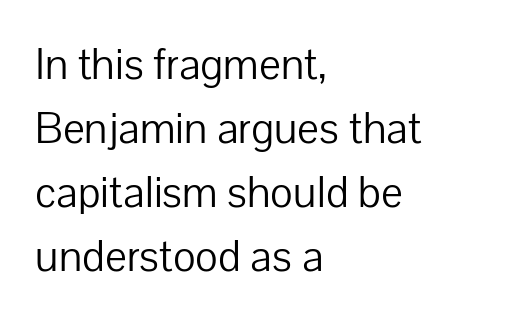
Typeset ragged right — the left edge is the straight one. Is this a fixed-width face? No — the glyphs have proportional, varying widths. Just letters on the line, the space beneath them empty. One glance says typical: line gaps are just what's usual. The rendering shows plain stroke endings on the letterforms — a sans-serif design.
